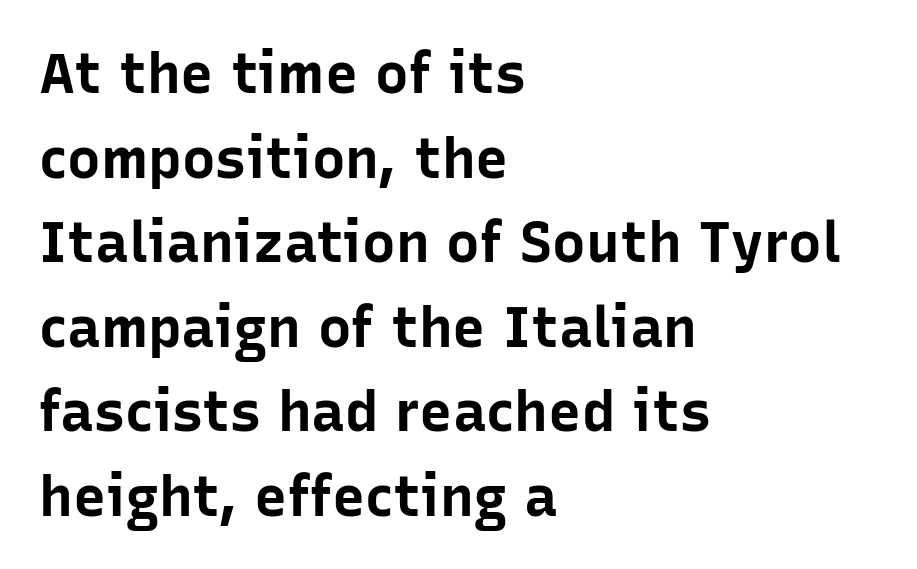
{"serif": "no", "italic": "no", "bold": "yes", "weight": "bold", "width": "normal", "stroke_contrast": "low", "x_height": "medium", "monospaced": "no", "underline": "no", "align": "left", "line_spacing": "normal", "line_spacing_ratio": 1.51, "letter_spacing": "normal", "letter_spacing_em": 0.0, "glyph_px": 56}
